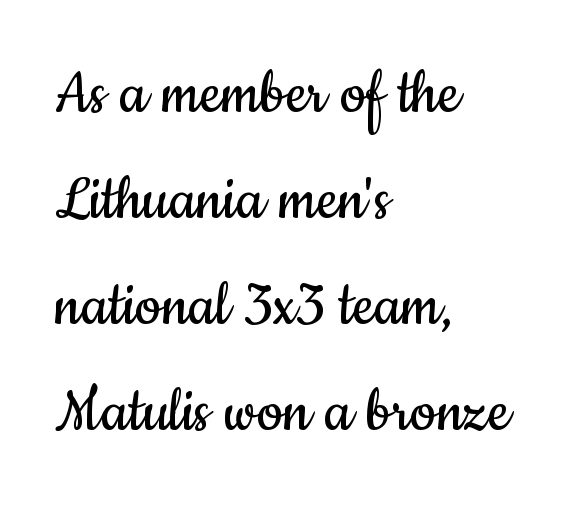
Q: Is the text bold? A: No.
Q: Is the text italic (slanted)? A: Yes.
Q: Is the typeface a serif or a sans-serif typeface? A: Sans-serif.
Q: Is the text underlined? A: No.
Q: How is the paragraph aligned? A: Left-aligned.
Q: Is the spacing between letters normal or unusually wide? A: Normal.
Q: Is the spacing between lines tight, normal or loose? A: Normal.
Q: Width (condensed, normal, or wide)? A: Condensed.
Q: Stroke contrast? A: Low.
Q: x-height? A: Small.
Q: Monospaced? A: No.
